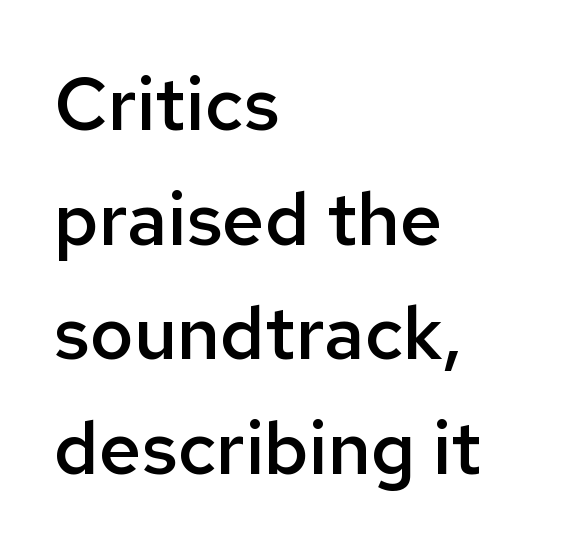
The image shows 74 px semibold sans-serif type, upright; set left-aligned, normal line spacing (1.55x), normal letter spacing, not underlined; low stroke contrast and a medium x-height.
